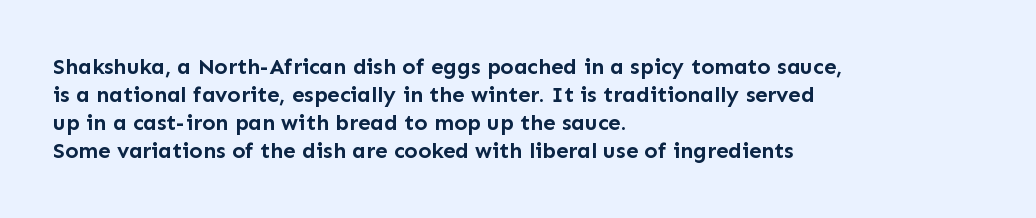
The image shows 22 px bold type, upright; set left-aligned, normal line spacing (1.28x), normal letter spacing, not underlined.
